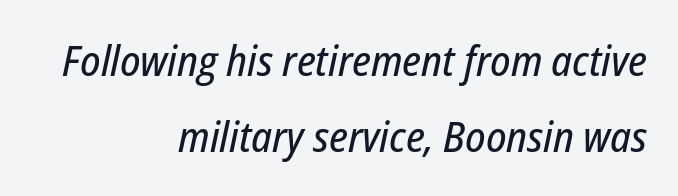
Slant detected: the letters are inclined. The letters advance in unequal steps, a hallmark of proportional type. Underline: absent. Does extra space separate the letters? No, they use regular spacing. Alignment: flush right.
